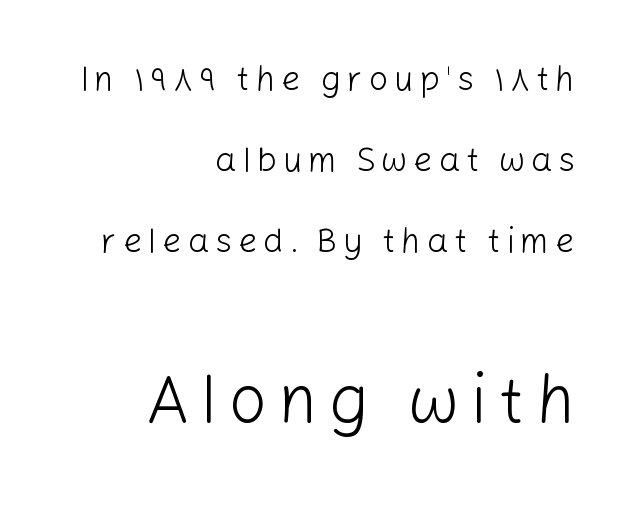
The strokes are not fattened; the text isn't bold. You could not count columns in this text — the font is proportionally spaced. Notice how the stems are strictly vertical — no italics here. Leading: increased. This layout puts the modest block above and the oversized block below. The specimen omits any rule beneath the text block's lines.
